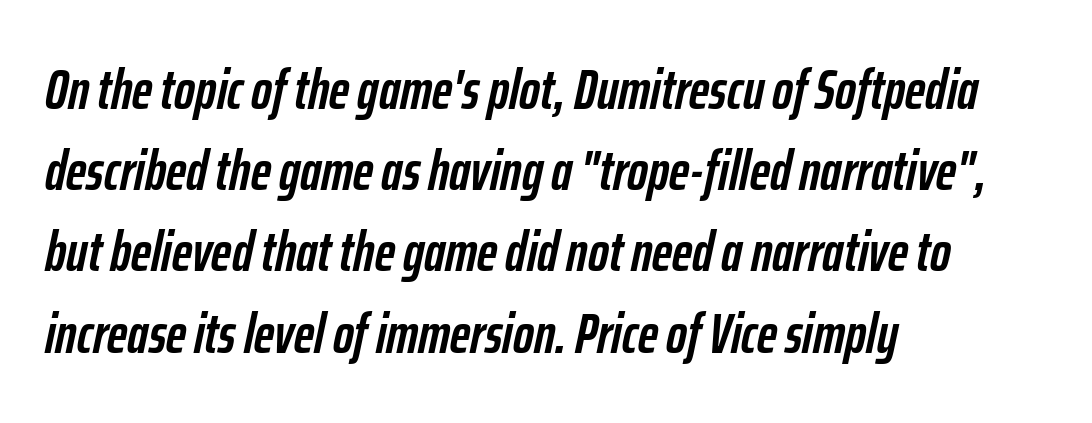
Words float on clear page, feet unadorned. How would I describe the line gaps? Plain and ordinary. The horizontal fit of the characters is conventional and even. Heavy-handed strokes throughout: this text is bold.
